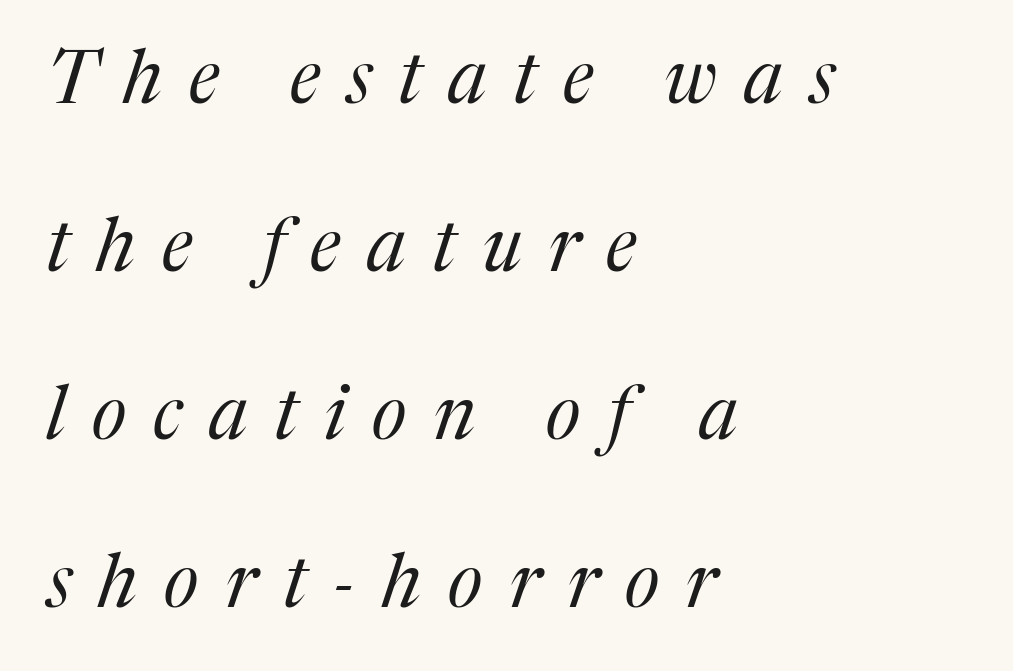
Q: Is the text bold? A: No.
Q: Is the text italic (slanted)? A: Yes, it leans right by about 17 degrees.
Q: Is the typeface a serif or a sans-serif typeface? A: Serif.
Q: Is the text underlined? A: No.
Q: How is the paragraph aligned? A: Left-aligned.
Q: Is the spacing between letters normal or unusually wide? A: Unusually wide.
Q: Is the spacing between lines tight, normal or loose? A: Loose.
Q: Width (condensed, normal, or wide)? A: Normal.
Q: Stroke contrast? A: Medium.
Q: x-height? A: Medium.
Q: Monospaced? A: No.
